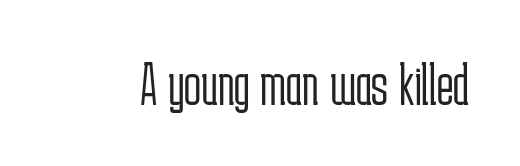
Characters remain perfectly vertical along every line. Caption: face not bold, strokes unweighted. Descender tails drop into unmarked territory. Students, note that the glyphs here touch the page at normal intervals. Each letter keeps its own natural width here, so spacing adapts to shape. Typographically, this falls in the sans-serif category.
